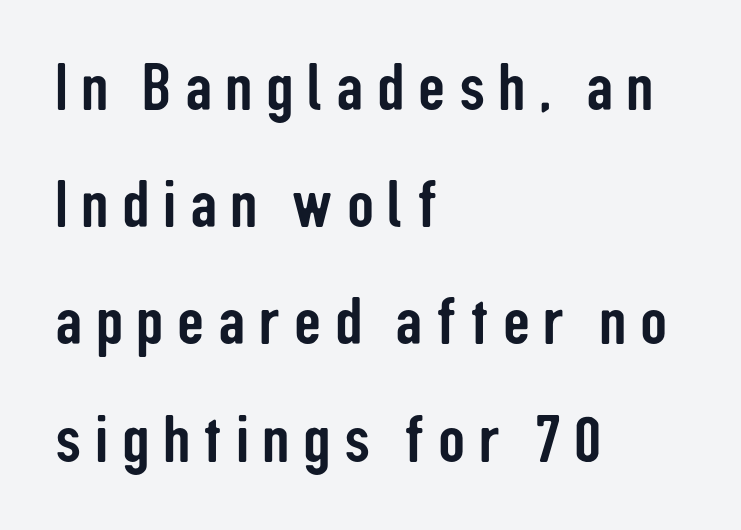
The image shows 67 px condensed sans-serif type, upright; set left-aligned, line spacing 1.75x, unusually wide letter spacing (+0.2 em), not underlined; low stroke contrast and a medium x-height.
